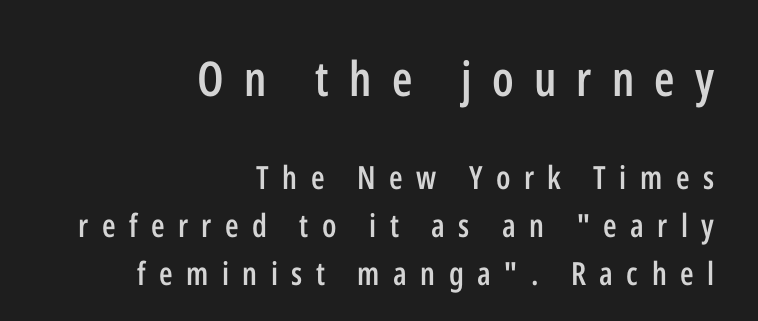
Q: Is the text bold? A: Semi-bold.
Q: Is the text italic (slanted)? A: No, it is upright.
Q: Is the typeface a serif or a sans-serif typeface? A: Sans-serif.
Q: Is the text underlined? A: No.
Q: How is the paragraph aligned? A: Right-aligned.
Q: Is the spacing between letters normal or unusually wide? A: Unusually wide.
Q: Is the spacing between lines tight, normal or loose? A: Normal.
Q: Which block of text is set in a larger size, the first (top) or the second (bottom)? A: The first (top) one.
Q: Width (condensed, normal, or wide)? A: Condensed.
Q: Stroke contrast? A: Low.
Q: x-height? A: Medium.
Q: Monospaced? A: No.
